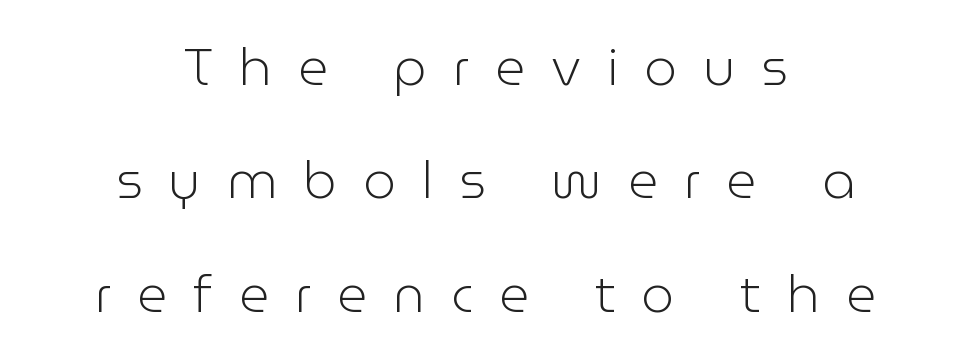
The image shows 52 px light sans-serif type, upright; set centered, loose line spacing (2.18x), unusually wide letter spacing (+0.5 em), not underlined; low stroke contrast and a medium x-height.
